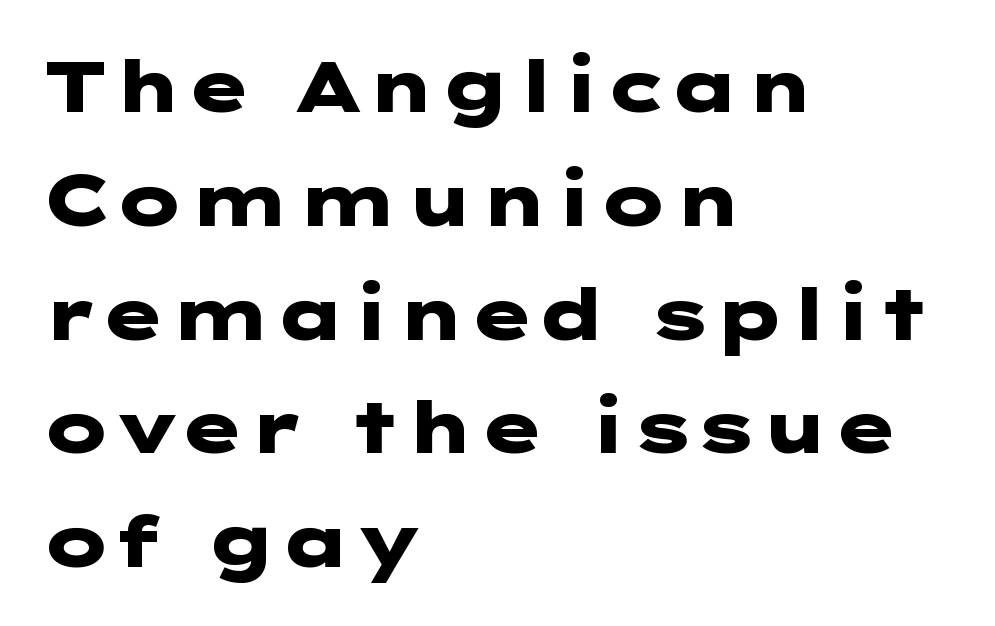
Q: Is the text bold? A: Yes.
Q: Is the text italic (slanted)? A: No, it is upright.
Q: Is the typeface a serif or a sans-serif typeface? A: Sans-serif.
Q: Is the text underlined? A: No.
Q: How is the paragraph aligned? A: Left-aligned.
Q: Is the spacing between letters normal or unusually wide? A: Normal.
Q: Is the spacing between lines tight, normal or loose? A: Normal.
Q: Width (condensed, normal, or wide)? A: Wide.
Q: Stroke contrast? A: Low.
Q: x-height? A: Medium.
